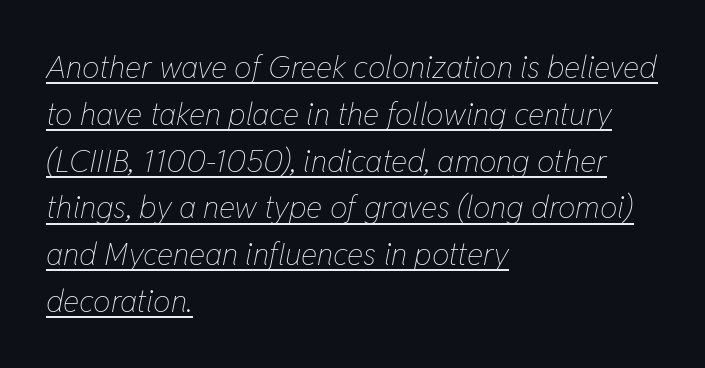
The image shows 31 px thin, condensed type, italic (leaning right); set left-aligned, normal line spacing (1.51x), normal letter spacing, underlined; low stroke contrast and a medium x-height.
